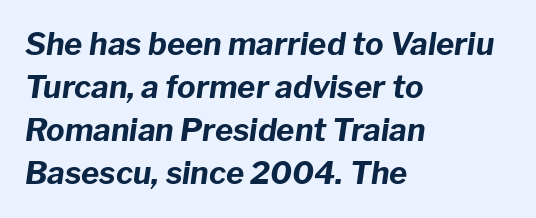
The image shows 31 px bold type, italic (leaning right); set left-aligned, normal line spacing (1.39x), normal letter spacing, not underlined; low stroke contrast and a medium x-height.
